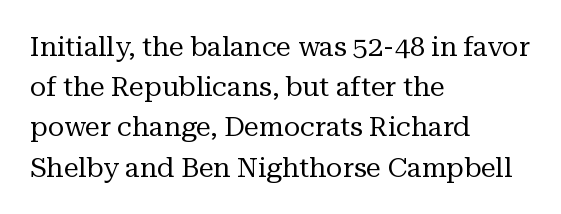
Q: Is the text bold? A: No.
Q: Is the text italic (slanted)? A: No, it is upright.
Q: Is the text underlined? A: No.
Q: How is the paragraph aligned? A: Left-aligned.
Q: Is the spacing between letters normal or unusually wide? A: Normal.
Q: Is the spacing between lines tight, normal or loose? A: Normal.
